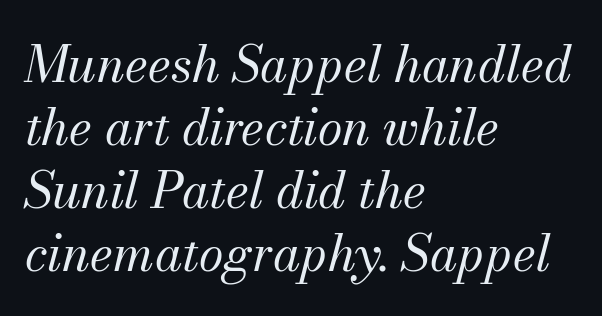
The image shows 50 px regular-weight serif type, italic (leaning right); set left-aligned, normal line spacing (1.26x), normal letter spacing, not underlined; medium stroke contrast and a small x-height.
